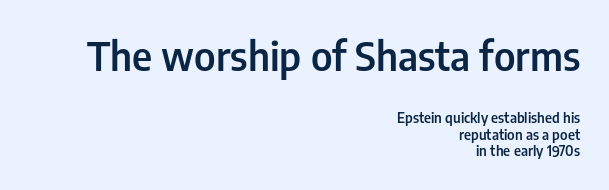
{"serif": "no", "italic": "no", "bold": "semi", "weight": "semibold", "width": "condensed", "stroke_contrast": "low", "x_height": "medium", "monospaced": "no", "underline": "no", "align": "right", "line_spacing_ratio": 1.18, "letter_spacing": "normal", "letter_spacing_em": 0.0, "larger_block": "first", "size_ratio": 2.86, "glyph_px": 40}
